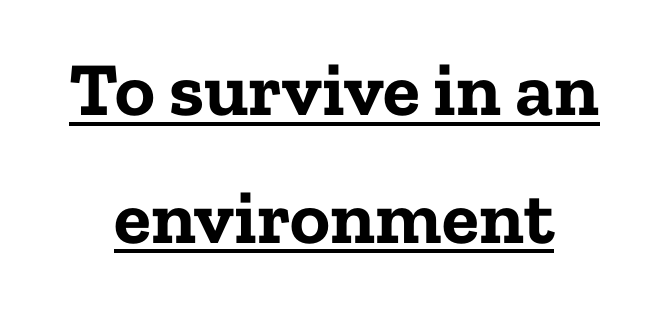
The image shows 76 px bold serif type, upright; set centered, normal line spacing (1.68x), normal letter spacing, underlined; low stroke contrast and a medium x-height.
